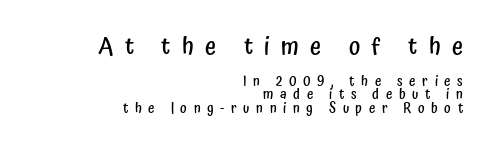
The image shows 24 px text type, upright; set right-aligned, tight line spacing (0.98x), unusually wide letter spacing (+0.47 em), not underlined; the first (top) block is 1.71x larger.
